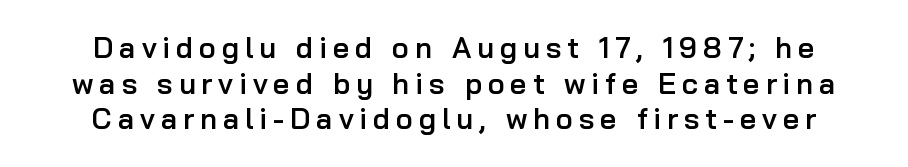
The passage shown is semibold, sitting just below true bold. Inter-character spacing is expanded well beyond the font's built-in metrics. This sample uses a sans-serif face. Each letter keeps its own natural width here, so spacing adapts to shape. Underline: absent.
